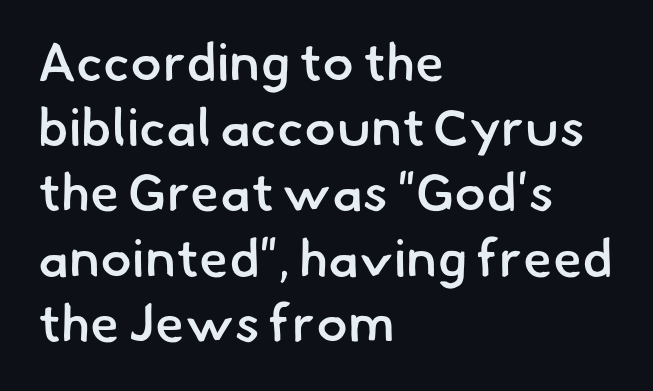
Q: Is the text bold? A: Semi-bold.
Q: Is the typeface a serif or a sans-serif typeface? A: Sans-serif.
Q: Is the text underlined? A: No.
Q: How is the paragraph aligned? A: Left-aligned.
Q: Is the spacing between letters normal or unusually wide? A: Normal.
Q: Width (condensed, normal, or wide)? A: Normal.
Q: Stroke contrast? A: Low.
Q: x-height? A: Small.
Q: Monospaced? A: No.
